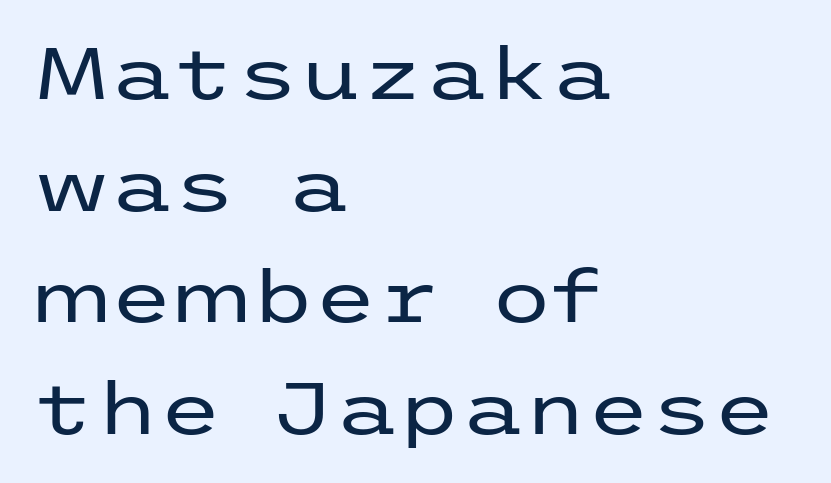
Teacher's note: observe the even left margin — that is flush-left alignment. Whoever set this chose a conventional vertical rhythm. Upright lettering throughout. Unmarked baselines from the first word to the last. These lines are composed in type without serifs.
